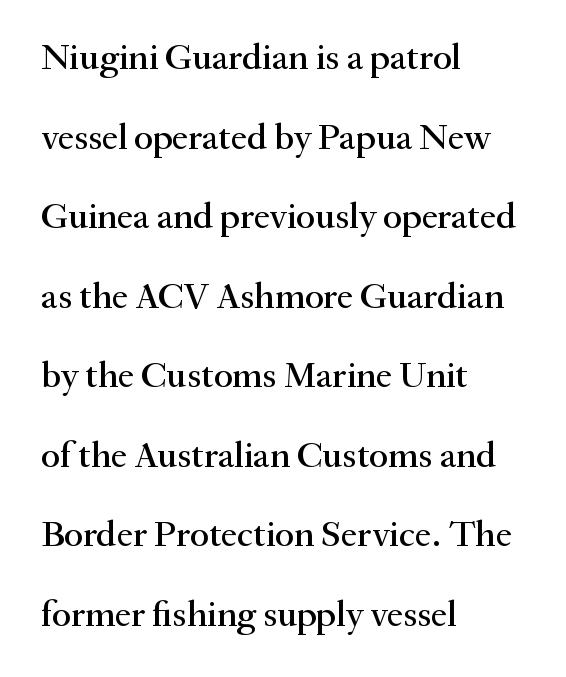
The image shows 37 px serif type, upright; set left-aligned, loose line spacing (2.15x), normal letter spacing, not underlined; medium stroke contrast and a small x-height.
